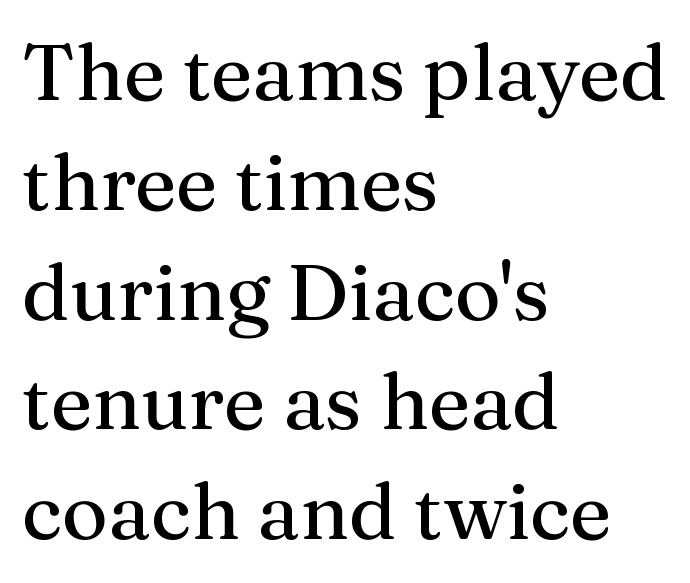
Q: Is the text italic (slanted)? A: No, it is upright.
Q: Is the typeface a serif or a sans-serif typeface? A: Serif.
Q: Is the text underlined? A: No.
Q: How is the paragraph aligned? A: Left-aligned.
Q: Is the spacing between letters normal or unusually wide? A: Normal.
Q: Is the spacing between lines tight, normal or loose? A: Normal.
Q: Width (condensed, normal, or wide)? A: Normal.
Q: Stroke contrast? A: Medium.
Q: x-height? A: Medium.
Q: Monospaced? A: No.
